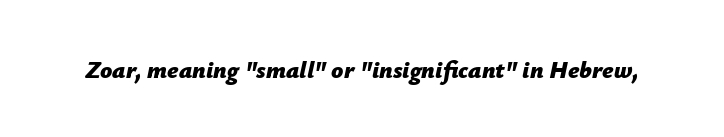
{"italic": "yes", "lean": "right", "slant_degrees": 12, "bold": "yes", "underline": "no", "letter_spacing": "normal", "letter_spacing_em": 0.0, "glyph_px": 24}
